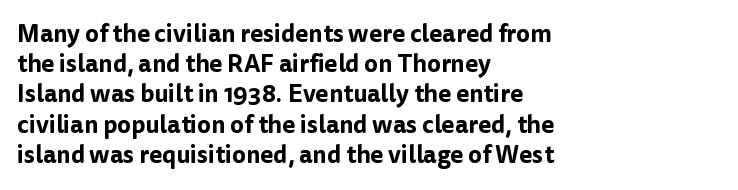
Q: Is the text italic (slanted)? A: No, it is upright.
Q: Is the text underlined? A: No.
Q: How is the paragraph aligned? A: Left-aligned.
Q: Is the spacing between letters normal or unusually wide? A: Normal.
Q: Is the spacing between lines tight, normal or loose? A: Normal.
